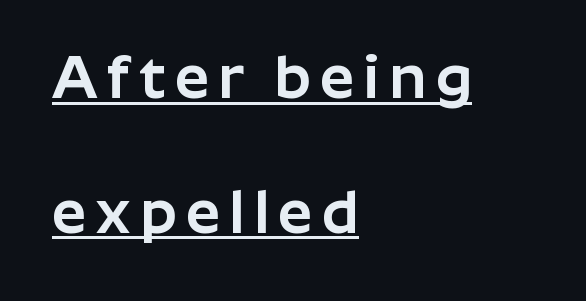
{"serif": "no", "italic": "no", "width": "normal", "stroke_contrast": "low", "x_height": "medium", "monospaced": "no", "underline": "yes", "align": "left", "line_spacing": "loose", "line_spacing_ratio": 2.21, "glyph_px": 61}
